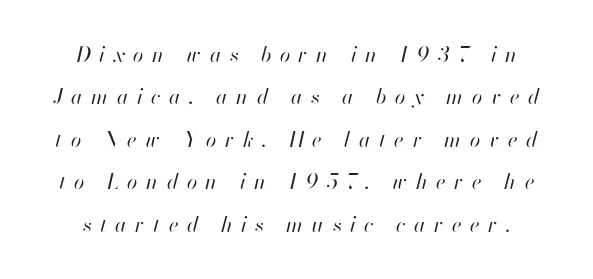
The gaps between neighbouring characters are conspicuously large. Slanted lettering throughout. Weight: regular or lighter. The glyphs are unaccompanied by any horizontal stroke below them. Horizontal bands of white between lines are thick stripes.
